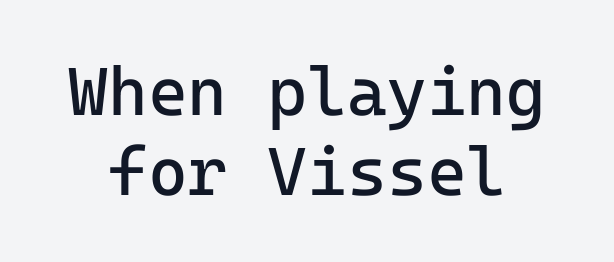
Q: Is the text bold? A: No.
Q: Is the text italic (slanted)? A: No, it is upright.
Q: Is the typeface a serif or a sans-serif typeface? A: Sans-serif.
Q: Is the text underlined? A: No.
Q: Is the spacing between letters normal or unusually wide? A: Normal.
Q: Width (condensed, normal, or wide)? A: Normal.
Q: Stroke contrast? A: Low.
Q: x-height? A: Medium.
Q: Monospaced? A: Yes.
